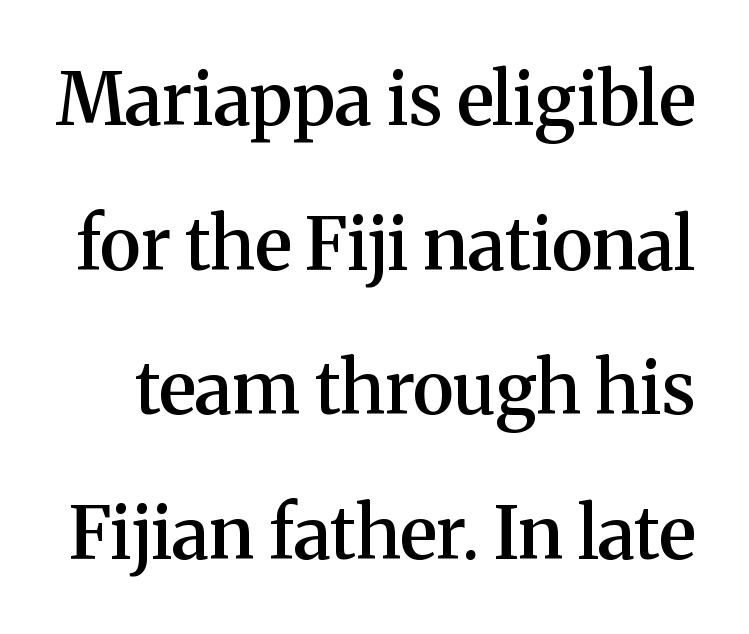
Q: Is the text bold? A: Semi-bold.
Q: Is the text italic (slanted)? A: No, it is upright.
Q: Is the typeface a serif or a sans-serif typeface? A: Serif.
Q: Is the text underlined? A: No.
Q: Is the spacing between letters normal or unusually wide? A: Normal.
Q: Is the spacing between lines tight, normal or loose? A: Loose.
Q: Width (condensed, normal, or wide)? A: Normal.
Q: Stroke contrast? A: Medium.
Q: x-height? A: Medium.
Q: Monospaced? A: No.
